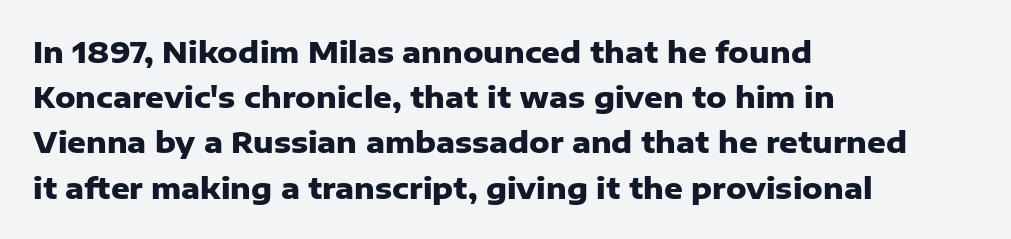
The image shows 29 px heavy sans-serif type, upright; set left-aligned, normal line spacing (1.56x), normal letter spacing, not underlined; low stroke contrast and a medium x-height.
